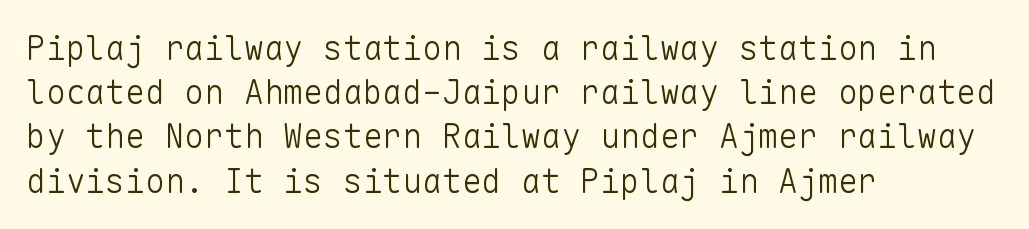
{"serif": "no", "italic": "no", "bold": "no", "weight": "light", "width": "normal", "stroke_contrast": "low", "x_height": "medium", "monospaced": "yes", "underline": "no", "align": "left", "line_spacing": "normal", "line_spacing_ratio": 1.34, "letter_spacing": "normal", "letter_spacing_em": 0.0, "glyph_px": 33}
